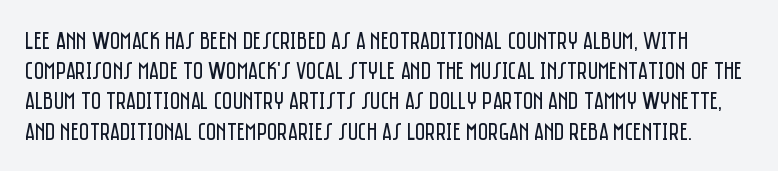
{"italic": "no", "bold": "no", "underline": "no", "line_spacing_ratio": 1.21, "letter_spacing": "normal", "letter_spacing_em": 0.0, "glyph_px": 25}
